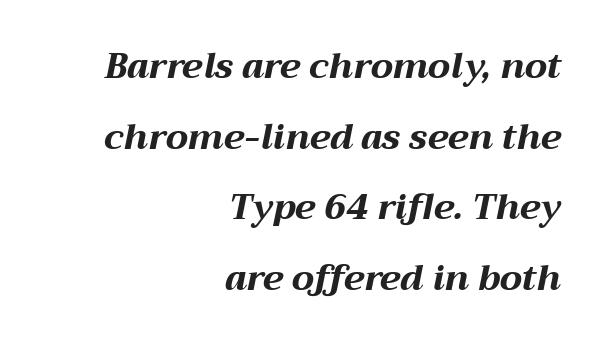
The image shows 35 px bold, wide type, italic (leaning right); set right-aligned, loose line spacing (2.02x), normal letter spacing, not underlined; medium stroke contrast and a medium x-height.
